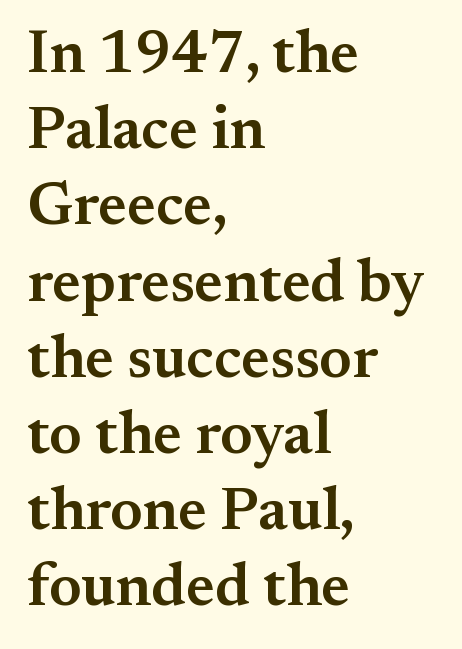
{"serif": "yes", "italic": "no", "bold": "semi", "weight": "semibold", "width": "normal", "stroke_contrast": "medium", "x_height": "small", "monospaced": "no", "underline": "no", "align": "left", "line_spacing": "normal", "line_spacing_ratio": 1.27, "letter_spacing": "normal", "letter_spacing_em": 0.0, "glyph_px": 60}
